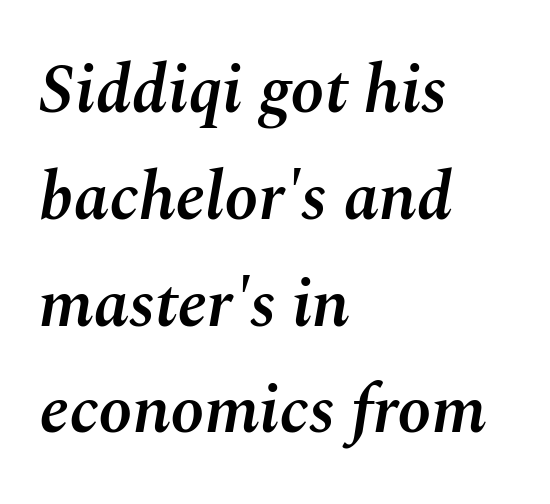
The image shows 68 px semibold type, italic (leaning right); set left-aligned, normal line spacing (1.57x), normal letter spacing, not underlined; medium stroke contrast and a medium x-height.
